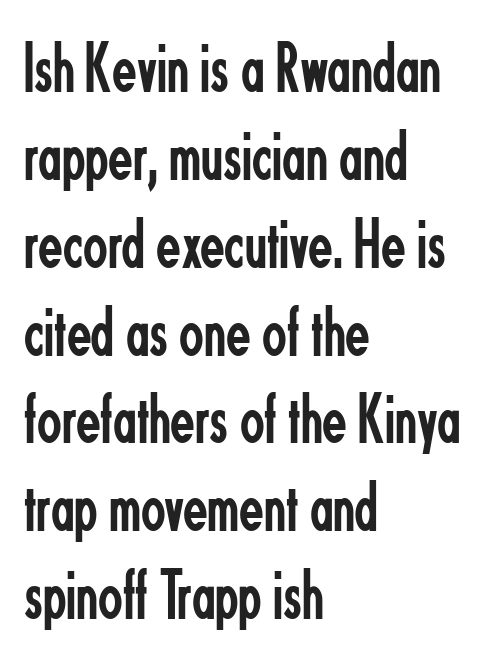
{"serif": "no", "italic": "no", "bold": "no", "weight": "regular", "width": "condensed", "stroke_contrast": "low", "x_height": "small", "monospaced": "no", "underline": "no", "align": "left", "line_spacing_ratio": 1.22, "letter_spacing": "normal", "letter_spacing_em": 0.0, "glyph_px": 72}
